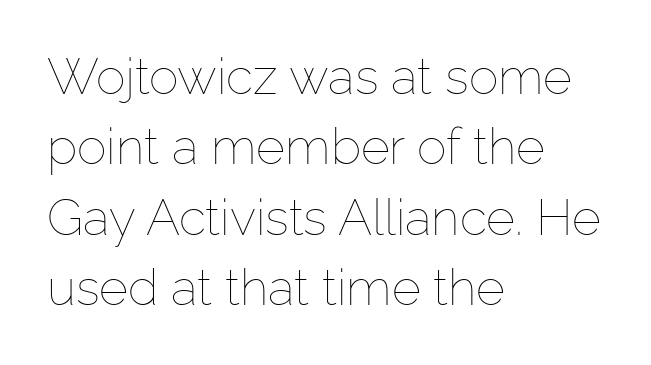
The image shows 50 px thin type, upright; set left-aligned, normal line spacing (1.41x), normal letter spacing, not underlined; low stroke contrast and a medium x-height.
